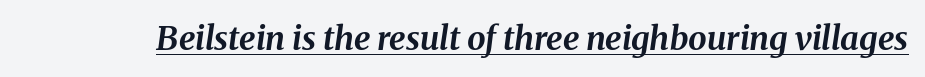
{"italic": "yes", "lean": "right", "slant_degrees": 8, "bold": "yes", "weight": "bold", "width": "normal", "stroke_contrast": "medium", "x_height": "medium", "monospaced": "no", "underline": "yes", "letter_spacing": "normal", "letter_spacing_em": 0.0, "glyph_px": 33}
